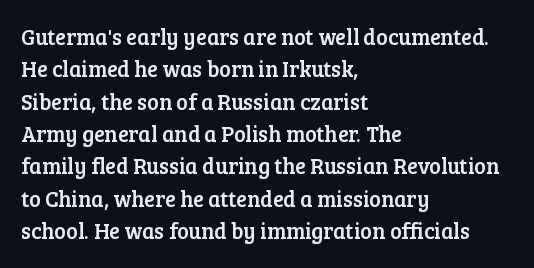
{"italic": "no", "underline": "no", "align": "left", "line_spacing": "normal", "line_spacing_ratio": 1.47, "letter_spacing": "normal", "letter_spacing_em": 0.0, "glyph_px": 22}
